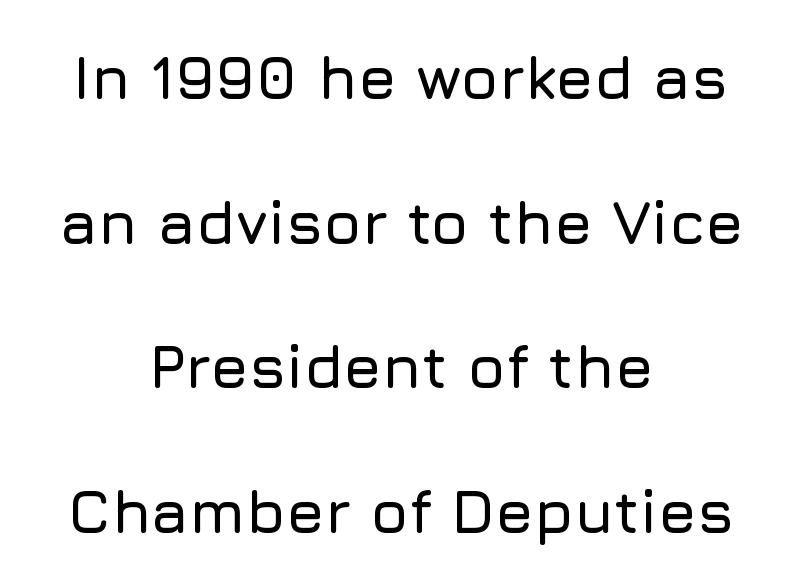
Each row of text sits above clean, open space. The rendering uses natural spacing where letterforms have individual widths. How are the letters spaced? Ordinarily, with no added tracking. No feet cap the strokes, marking this as sans-serif type. Baseline-to-baseline distance is far greater than the letter height. Every character sits straight up, as roman type does.
